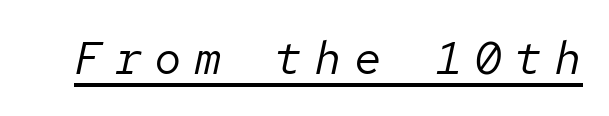
Q: Is the text bold? A: No.
Q: Is the text italic (slanted)? A: Yes, it leans right by about 12 degrees.
Q: Is the text underlined? A: Yes.
Q: Is the spacing between letters normal or unusually wide? A: Unusually wide.
Q: Width (condensed, normal, or wide)? A: Normal.
Q: Stroke contrast? A: Low.
Q: x-height? A: Medium.
Q: Monospaced? A: Yes.
